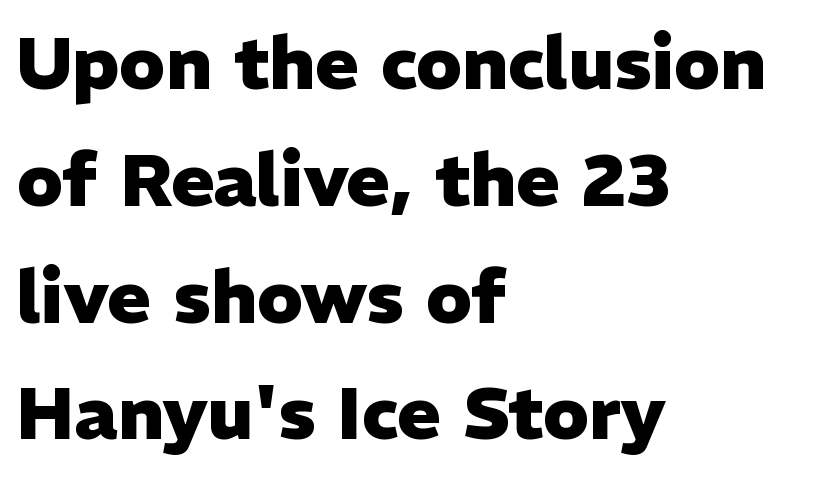
The ragged edge is on the right, which tells us the setting is flush left. Characters remain perfectly vertical along every line. Letters rest on an invisible, unmarked baseline. Here the designer chose a conventional face with non-uniform glyph widths.
